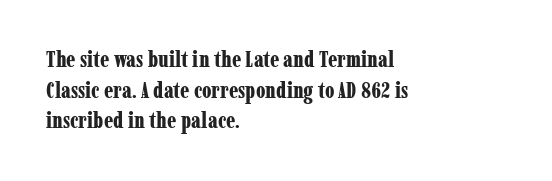
Q: Is the text bold? A: Yes.
Q: Is the text italic (slanted)? A: No, it is upright.
Q: Is the text underlined? A: No.
Q: How is the paragraph aligned? A: Left-aligned.
Q: Is the spacing between letters normal or unusually wide? A: Normal.
Q: Is the spacing between lines tight, normal or loose? A: Normal.
